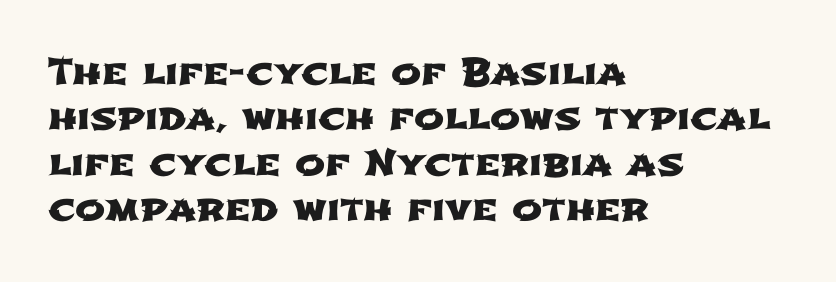
Q: Is the typeface a serif or a sans-serif typeface? A: Sans-serif.
Q: Is the text underlined? A: No.
Q: How is the paragraph aligned? A: Left-aligned.
Q: Is the spacing between letters normal or unusually wide? A: Normal.
Q: Is the spacing between lines tight, normal or loose? A: Normal.
Q: Width (condensed, normal, or wide)? A: Wide.
Q: Stroke contrast? A: Low.
Q: x-height? A: Medium.
Q: Monospaced? A: No.
